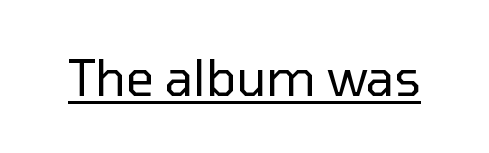
Q: Is the text bold? A: No.
Q: Is the text italic (slanted)? A: No, it is upright.
Q: Is the typeface a serif or a sans-serif typeface? A: Sans-serif.
Q: Is the text underlined? A: Yes.
Q: Is the spacing between letters normal or unusually wide? A: Normal.
Q: Width (condensed, normal, or wide)? A: Normal.
Q: Stroke contrast? A: Low.
Q: x-height? A: Medium.
Q: Monospaced? A: No.
